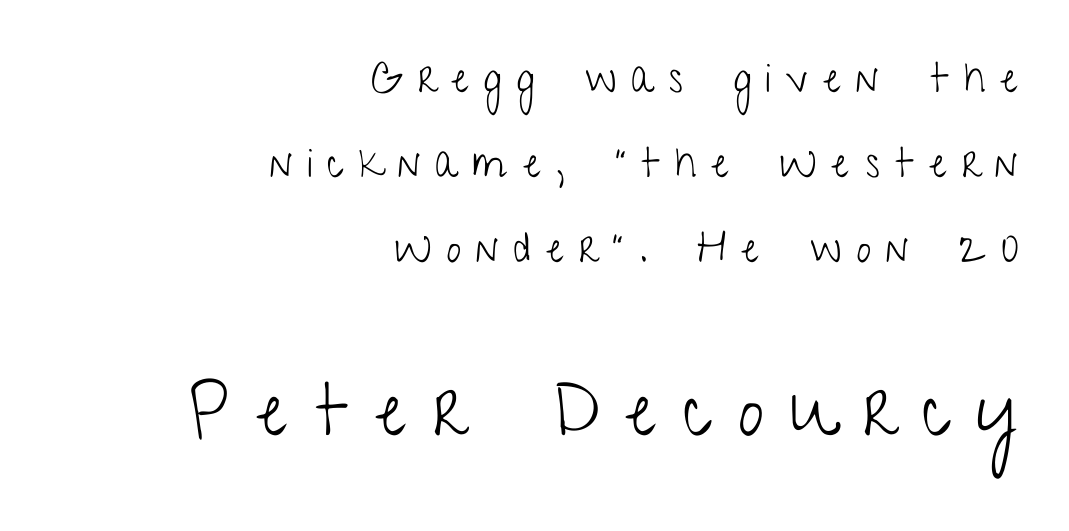
Q: Is the text bold? A: No.
Q: Is the text italic (slanted)? A: No, it is upright.
Q: Is the typeface a serif or a sans-serif typeface? A: Sans-serif.
Q: Is the text underlined? A: No.
Q: How is the paragraph aligned? A: Right-aligned.
Q: Is the spacing between letters normal or unusually wide? A: Unusually wide.
Q: Is the spacing between lines tight, normal or loose? A: Loose.
Q: Which block of text is set in a larger size, the first (top) or the second (bottom)? A: The second (bottom) one.
Q: Width (condensed, normal, or wide)? A: Condensed.
Q: Stroke contrast? A: Low.
Q: x-height? A: Medium.
Q: Monospaced? A: No.
